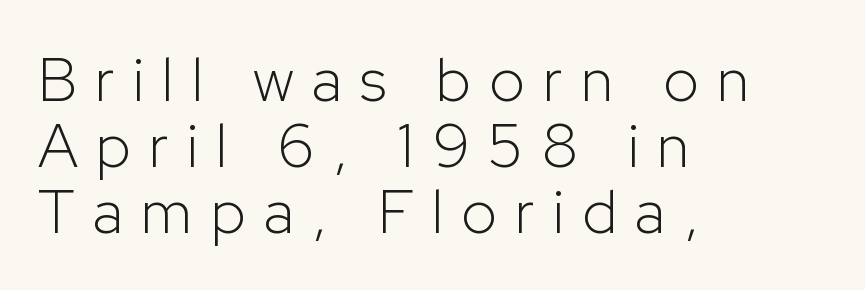
Weight class: somewhere from thin through regular. A typesetter would call this proportional, since set widths differ per character. Notice how the passage keeps a crisp vertical edge on the left only. Leading: reduced. This rendering widens character spacing well past its baseline value.
